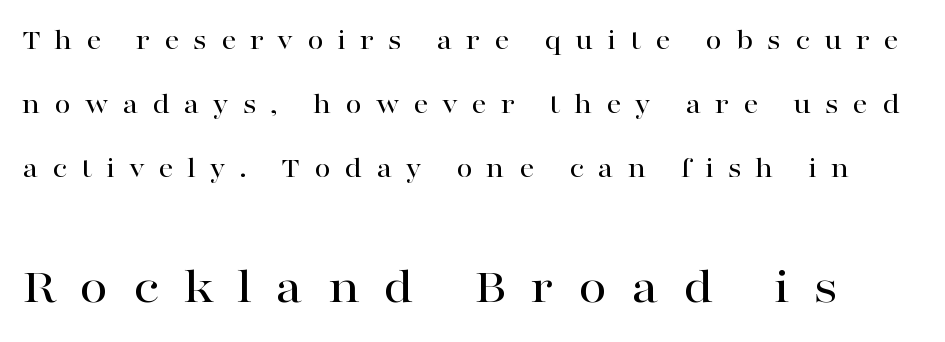
{"serif": "yes", "italic": "no", "width": "wide", "stroke_contrast": "high", "x_height": "medium", "monospaced": "no", "underline": "no", "line_spacing": "loose", "line_spacing_ratio": 2.13, "letter_spacing": "wide", "letter_spacing_em": 0.46, "larger_block": "second", "size_ratio": 1.73, "glyph_px": 52}
